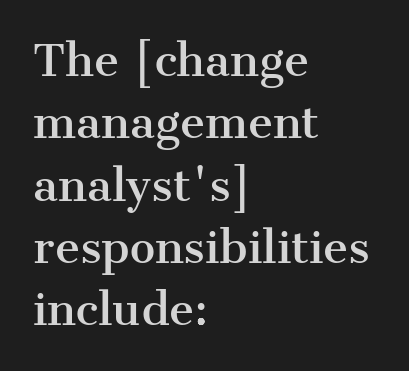
The image shows 43 px serif type, upright; set left-aligned, normal line spacing (1.45x), normal letter spacing, not underlined; medium stroke contrast and a medium x-height.
